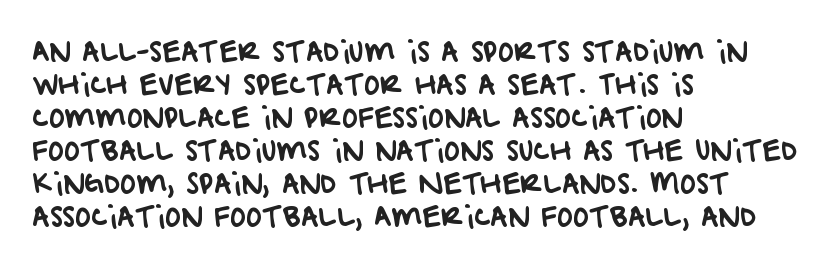
The image shows 27 px text type; set left-aligned, line spacing 1.22x, normal letter spacing, not underlined.
